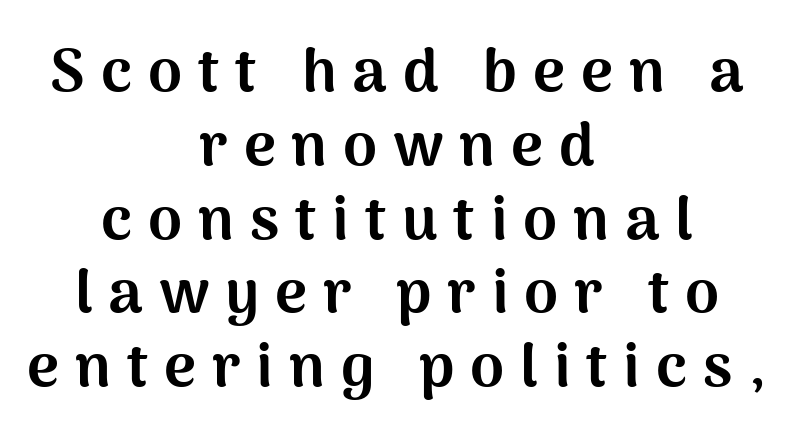
You can tell from the bare stems that sans-serif type was used. Caption: expanded tracking, letters set apart. In terms of posture, this sample is upright. The letters are bold, with thick, heavy strokes. Underlining? Definitely not there.
